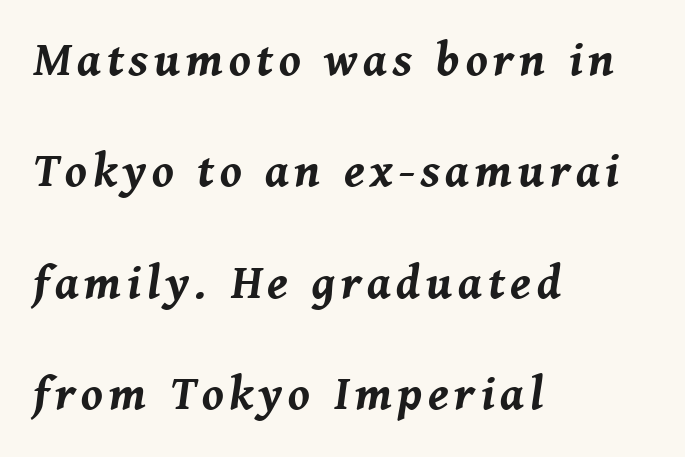
{"italic": "yes", "lean": "right", "slant_degrees": 8, "bold": "yes", "weight": "bold", "width": "normal", "stroke_contrast": "medium", "x_height": "medium", "monospaced": "no", "underline": "no", "align": "left", "line_spacing": "loose", "line_spacing_ratio": 2.32, "glyph_px": 48}
